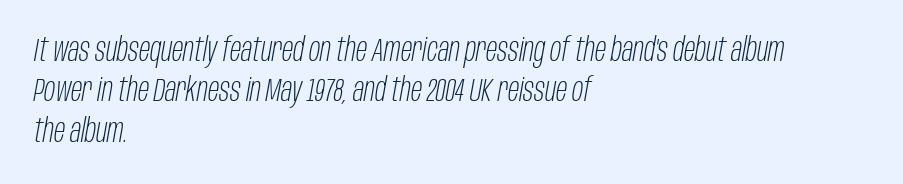
The image shows 33 px light, condensed type, italic (leaning right); set left-aligned, line spacing 1.22x, normal letter spacing, not underlined; low stroke contrast and a large x-height.
